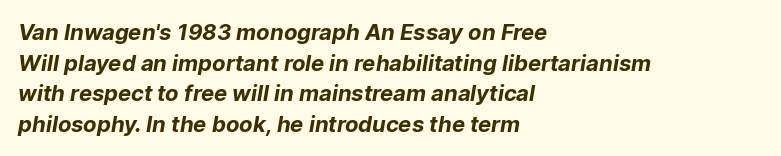
The image shows 22 px bold type; set left-aligned, normal line spacing (1.39x), normal letter spacing, not underlined.
